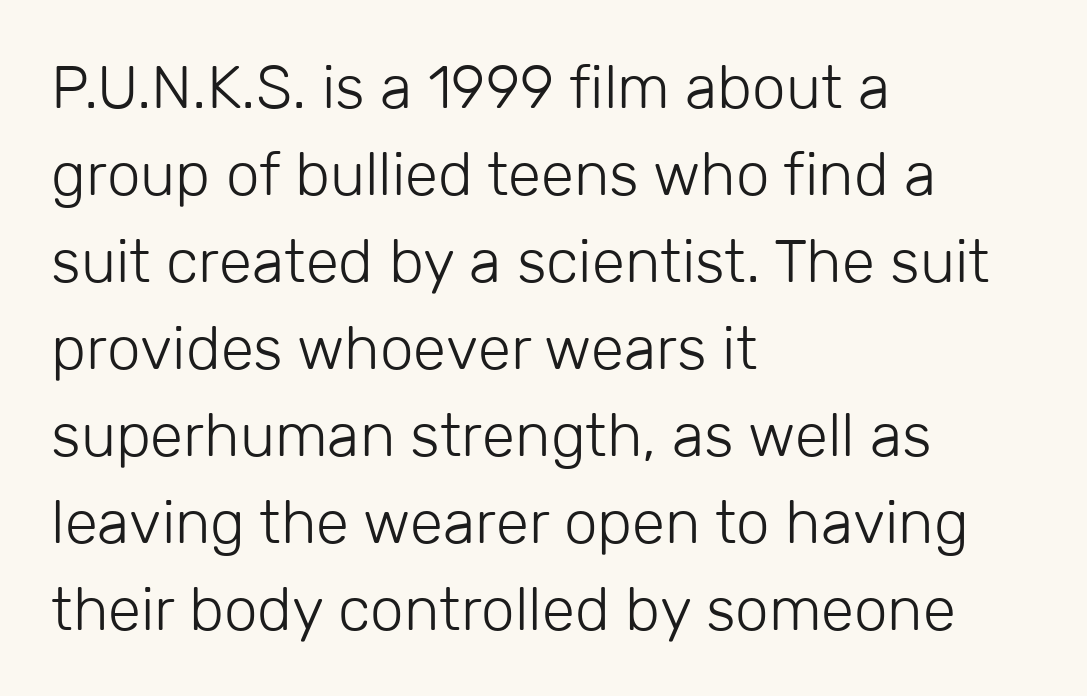
Observe the absence of serifs on each vertical stroke in this sample. Spacing verdict: proportional, widths tailored to each character. The typesetting does not lean heavy: it is not bold. The type sits square on the baseline with zero lean.
